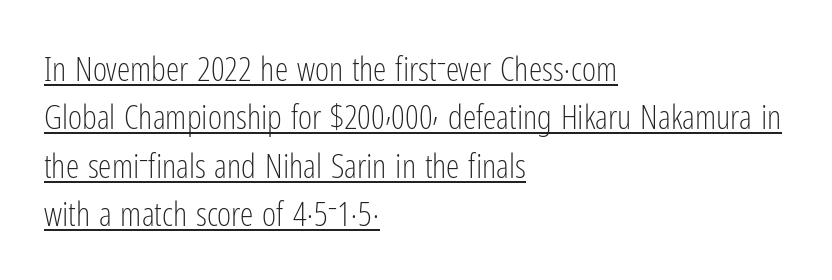
{"serif": "no", "italic": "no", "bold": "no", "weight": "light", "width": "condensed", "stroke_contrast": "low", "x_height": "medium", "monospaced": "no", "underline": "yes", "align": "left", "line_spacing": "normal", "line_spacing_ratio": 1.42, "letter_spacing": "normal", "letter_spacing_em": 0.0, "glyph_px": 34}
